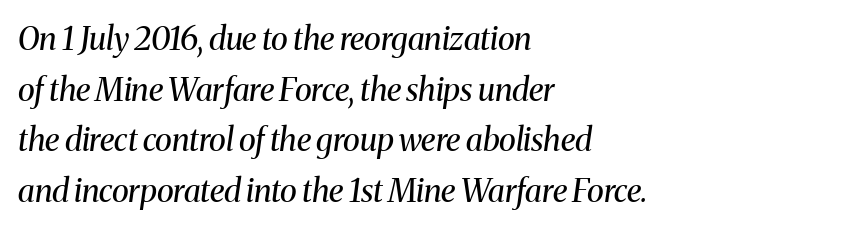
Q: Is the text bold? A: No.
Q: Is the text italic (slanted)? A: Yes, it leans right by about 8 degrees.
Q: Is the typeface a serif or a sans-serif typeface? A: Serif.
Q: Is the text underlined? A: No.
Q: How is the paragraph aligned? A: Left-aligned.
Q: Is the spacing between letters normal or unusually wide? A: Normal.
Q: Is the spacing between lines tight, normal or loose? A: Normal.
Q: Width (condensed, normal, or wide)? A: Normal.
Q: Stroke contrast? A: Medium.
Q: x-height? A: Medium.
Q: Monospaced? A: No.
